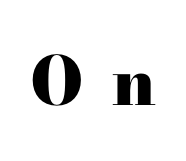
The image shows 67 px heavy, wide serif type, upright; set unusually wide letter spacing (+0.43 em), not underlined; high stroke contrast and a small x-height.
